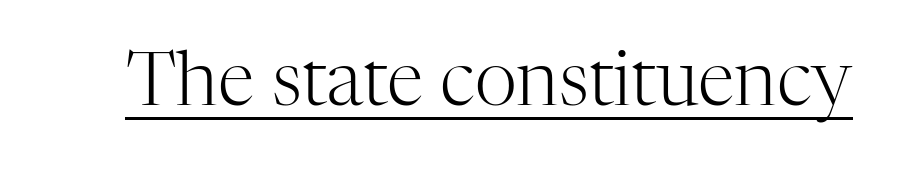
Observe the ordinary spacing: letters are neighbours, not strangers. The letters advance in unequal steps, a hallmark of proportional type. Does the type have serifs? Yes, each stem ends in a small foot. Ascenders rise straight up at ninety degrees.
